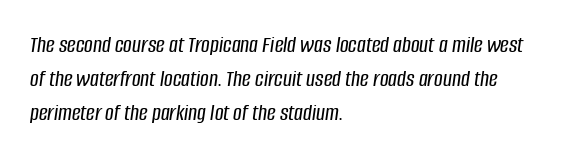
The image shows 24 px text type, italic (leaning right); set left-aligned, normal line spacing (1.41x), normal letter spacing, not underlined.
